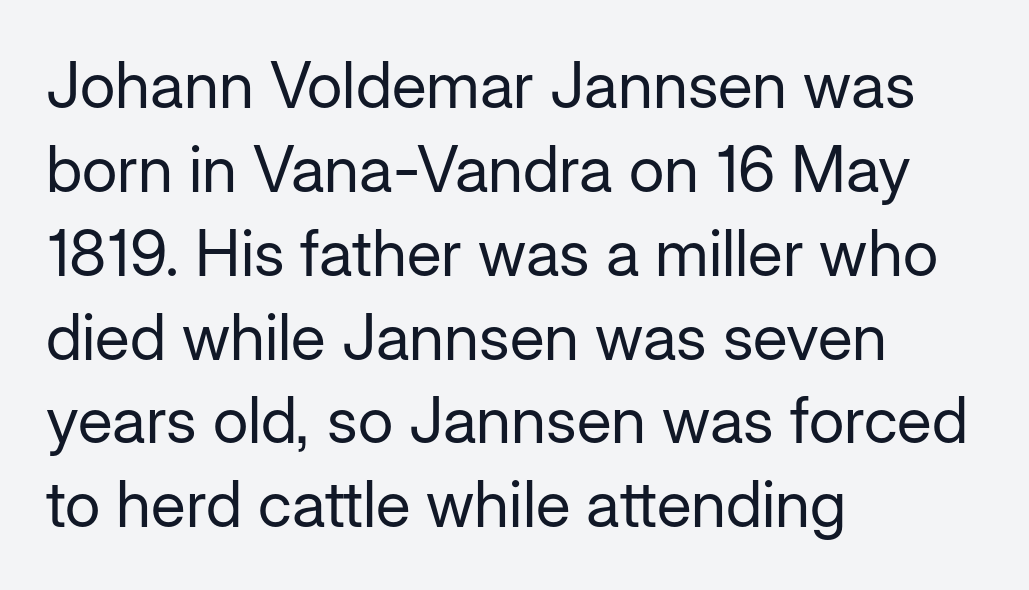
The image shows 64 px regular-weight sans-serif type, upright; set left-aligned, normal line spacing (1.31x), normal letter spacing, not underlined; low stroke contrast and a medium x-height.
